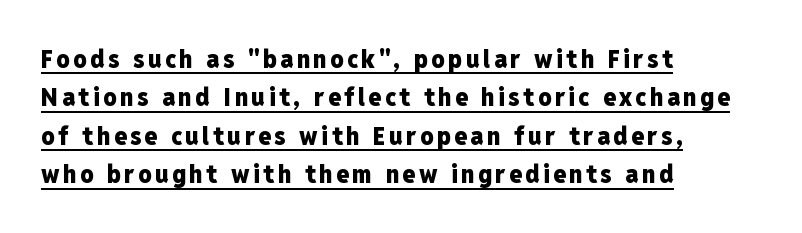
{"italic": "no", "bold": "yes", "underline": "yes", "align": "left", "line_spacing": "normal", "line_spacing_ratio": 1.48, "glyph_px": 26}
